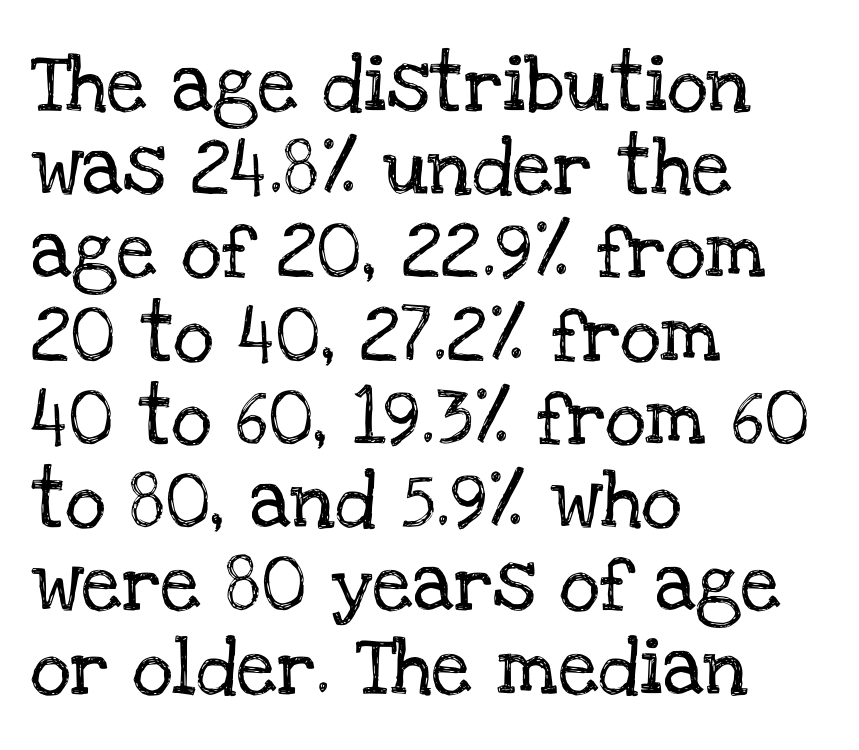
Q: Is the text italic (slanted)? A: No, it is upright.
Q: Is the typeface a serif or a sans-serif typeface? A: Serif.
Q: Is the text underlined? A: No.
Q: How is the paragraph aligned? A: Left-aligned.
Q: Is the spacing between letters normal or unusually wide? A: Normal.
Q: Is the spacing between lines tight, normal or loose? A: Normal.
Q: Width (condensed, normal, or wide)? A: Normal.
Q: Stroke contrast? A: Low.
Q: x-height? A: Large.
Q: Monospaced? A: No.
